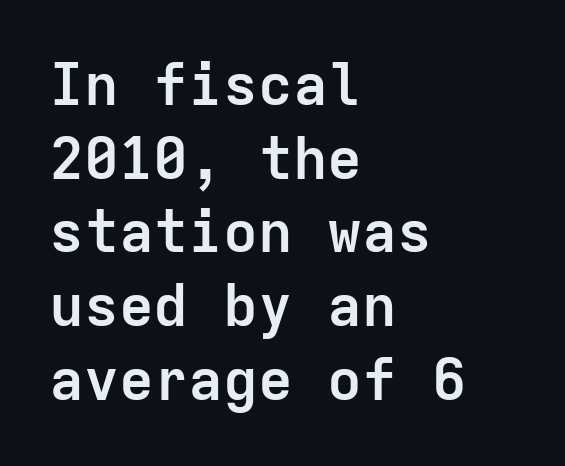
The image shows 58 px semibold sans-serif type, upright, monospaced; set left-aligned, normal line spacing (1.27x), normal letter spacing, not underlined; low stroke contrast and a medium x-height.
